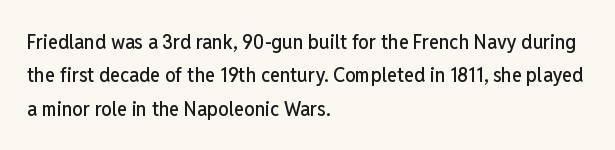
The image shows 21 px text type, upright; set left-aligned, normal line spacing (1.59x), normal letter spacing, not underlined.
